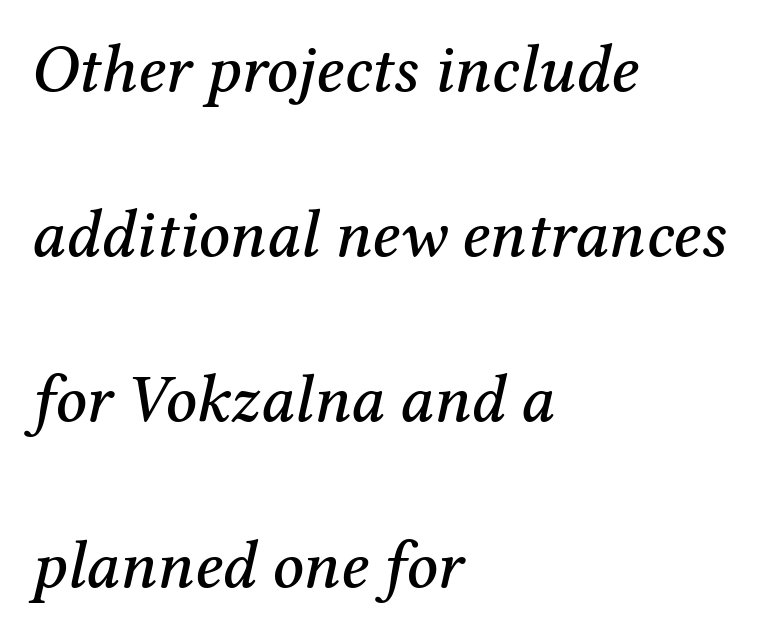
You can tell it's italic because the verticals aren't actually vertical. The rendering uses a large line-height, opening up the rows. Note: serifs present on the glyphs. The space directly below the letters is spotless. These lines are rendered in a variable-pitch font.
